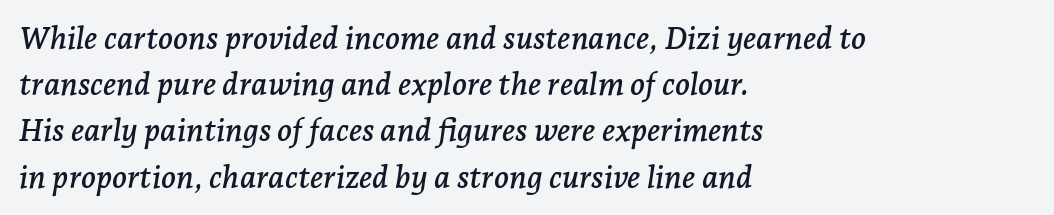
Q: Is the text italic (slanted)? A: Yes, it leans right by about 7 degrees.
Q: Is the typeface a serif or a sans-serif typeface? A: Serif.
Q: Is the text underlined? A: No.
Q: How is the paragraph aligned? A: Left-aligned.
Q: Is the spacing between letters normal or unusually wide? A: Normal.
Q: Is the spacing between lines tight, normal or loose? A: Normal.
Q: Width (condensed, normal, or wide)? A: Normal.
Q: Stroke contrast? A: Low.
Q: x-height? A: Medium.
Q: Monospaced? A: No.
